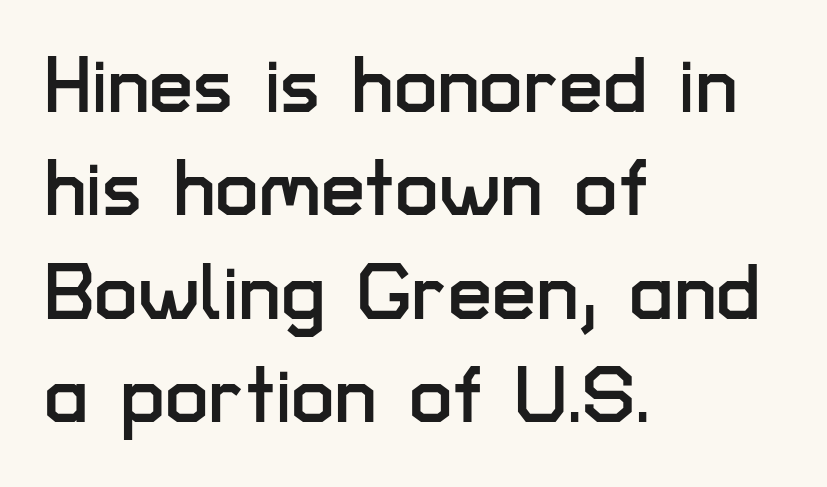
The lines are quadded left. Here the glyphs are tracked normally, forming tight word shapes. Does the type have serifs? No, each stem ends abruptly. Plain, unruled lines of type. Character widths vary here, with narrow letters taking less room than wide ones.
